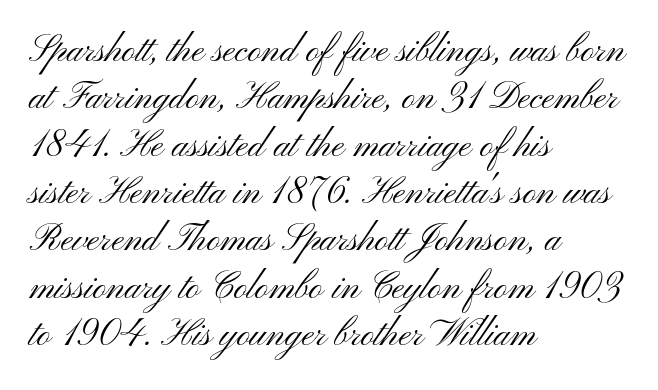
{"serif": "no", "bold": "no", "weight": "light", "width": "wide", "stroke_contrast": "medium", "x_height": "small", "monospaced": "no", "underline": "no", "align": "left", "line_spacing": "normal", "line_spacing_ratio": 1.28, "letter_spacing": "normal", "letter_spacing_em": 0.0, "glyph_px": 37}
